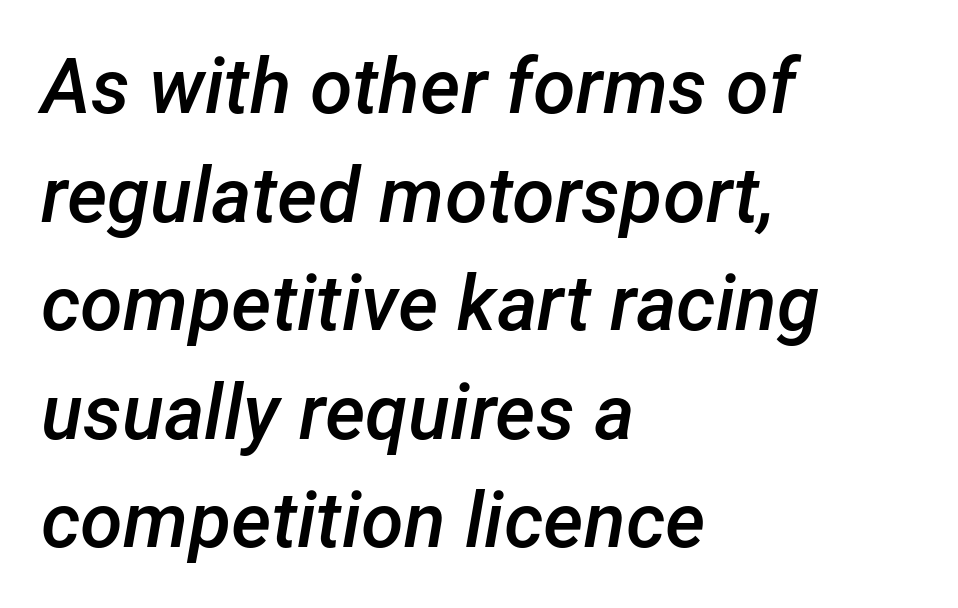
The image shows 77 px semibold type, italic (leaning right); set left-aligned, normal line spacing (1.41x), normal letter spacing, not underlined; low stroke contrast and a medium x-height.
